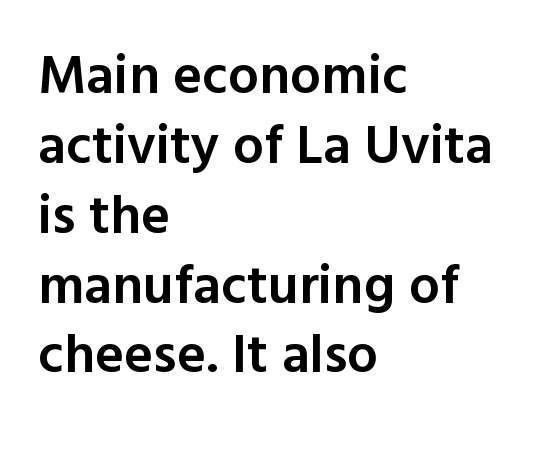
The image shows 55 px semibold sans-serif type, upright; set left-aligned, normal line spacing (1.27x), normal letter spacing, not underlined; a medium x-height.
